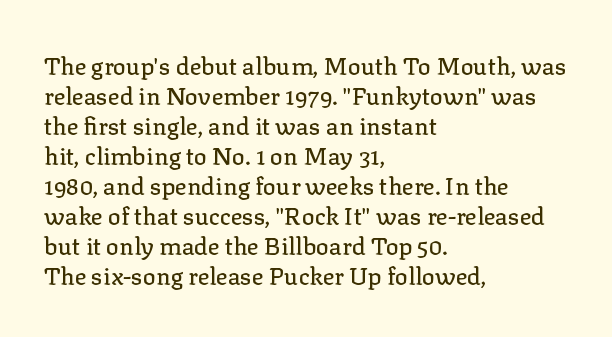
The image shows 24 px text type, upright; set left-aligned, normal line spacing (1.25x), normal letter spacing, not underlined.
